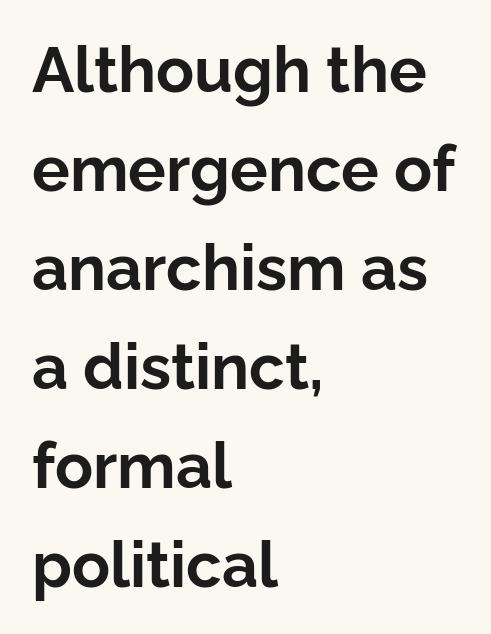
Q: Is the text bold? A: Yes.
Q: Is the text italic (slanted)? A: No, it is upright.
Q: Is the typeface a serif or a sans-serif typeface? A: Sans-serif.
Q: Is the text underlined? A: No.
Q: How is the paragraph aligned? A: Left-aligned.
Q: Is the spacing between letters normal or unusually wide? A: Normal.
Q: Is the spacing between lines tight, normal or loose? A: Normal.
Q: Width (condensed, normal, or wide)? A: Normal.
Q: Stroke contrast? A: Low.
Q: x-height? A: Medium.
Q: Monospaced? A: No.
